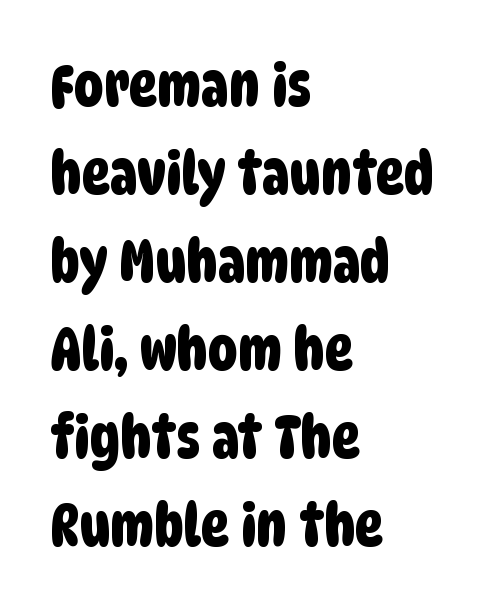
Q: Is the typeface a serif or a sans-serif typeface? A: Sans-serif.
Q: Is the text underlined? A: No.
Q: How is the paragraph aligned? A: Left-aligned.
Q: Is the spacing between letters normal or unusually wide? A: Normal.
Q: Is the spacing between lines tight, normal or loose? A: Normal.
Q: Width (condensed, normal, or wide)? A: Condensed.
Q: Stroke contrast? A: Low.
Q: x-height? A: Large.
Q: Monospaced? A: No.
